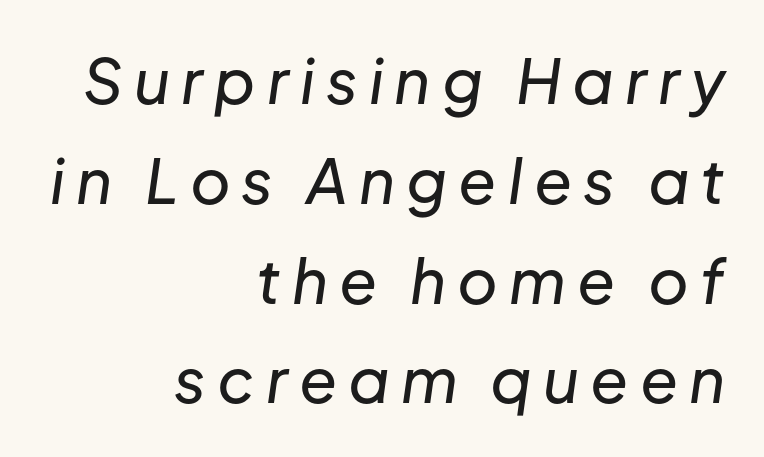
{"italic": "yes", "lean": "right", "slant_degrees": 8, "width": "normal", "stroke_contrast": "low", "x_height": "medium", "monospaced": "no", "underline": "no", "align": "right", "line_spacing": "normal", "line_spacing_ratio": 1.61, "glyph_px": 62}
